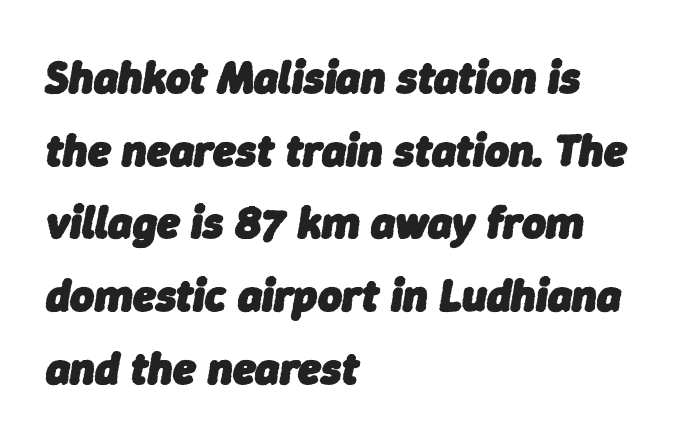
The image shows 46 px heavy type, italic (leaning right); set left-aligned, normal line spacing (1.58x), normal letter spacing, not underlined; low stroke contrast and a medium x-height.
